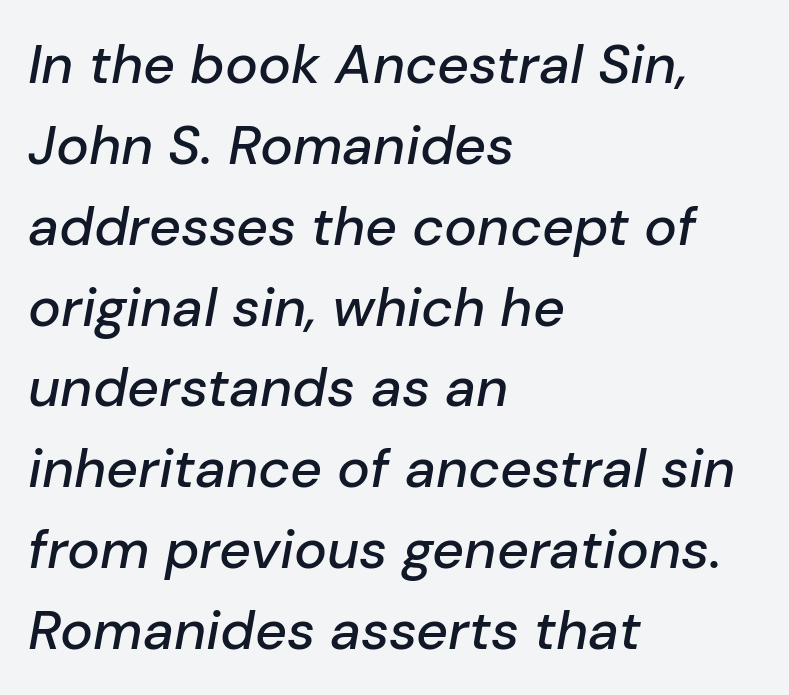
Normally led — the rows are evenly, conventionally spaced. Is this a fixed-width face? No — the glyphs have proportional, varying widths. Style check: oblique. The lines in this sample share a left origin and differ only in where they stop. The passage shown is not underscored anywhere. Compared with typical body copy, the letter spacing here is the same.
